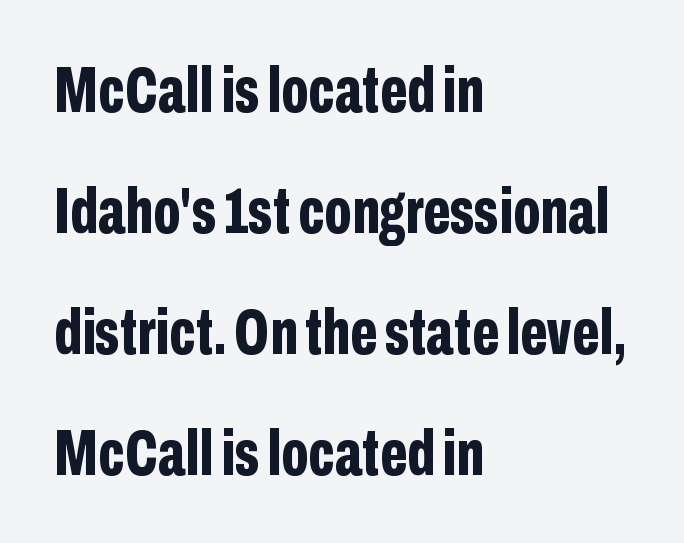
Q: Is the text bold? A: Yes.
Q: Is the text italic (slanted)? A: No, it is upright.
Q: Is the typeface a serif or a sans-serif typeface? A: Sans-serif.
Q: Is the text underlined? A: No.
Q: How is the paragraph aligned? A: Left-aligned.
Q: Is the spacing between letters normal or unusually wide? A: Normal.
Q: Width (condensed, normal, or wide)? A: Condensed.
Q: Stroke contrast? A: Low.
Q: x-height? A: Medium.
Q: Monospaced? A: No.
